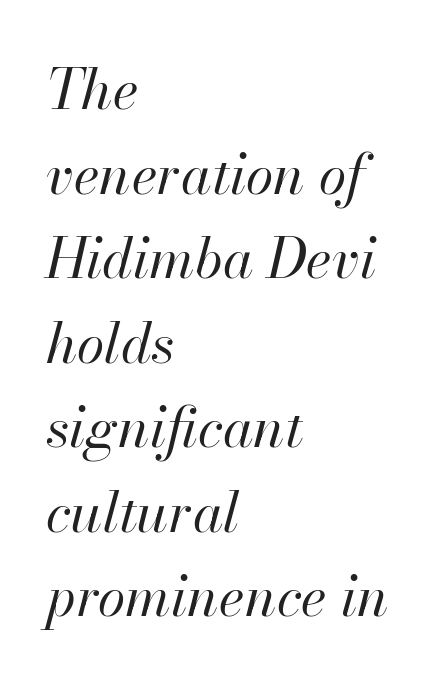
The image shows 56 px regular-weight type, italic (leaning right); set left-aligned, normal line spacing (1.51x), normal letter spacing, not underlined; high stroke contrast and a small x-height.
